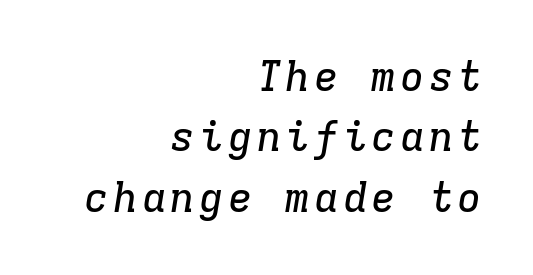
Q: Is the text italic (slanted)? A: Yes, it leans right by about 9 degrees.
Q: Is the typeface a serif or a sans-serif typeface? A: Serif.
Q: Is the text underlined? A: No.
Q: How is the paragraph aligned? A: Right-aligned.
Q: Is the spacing between lines tight, normal or loose? A: Normal.
Q: Width (condensed, normal, or wide)? A: Normal.
Q: Stroke contrast? A: Low.
Q: x-height? A: Medium.
Q: Monospaced? A: Yes.
